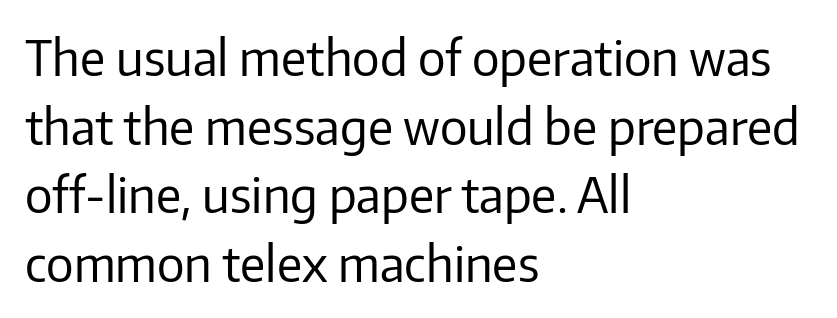
{"serif": "no", "italic": "no", "bold": "no", "weight": "regular", "width": "normal", "stroke_contrast": "low", "x_height": "medium", "monospaced": "no", "underline": "no", "align": "left", "line_spacing": "normal", "line_spacing_ratio": 1.4, "letter_spacing": "normal", "letter_spacing_em": 0.0, "glyph_px": 49}
